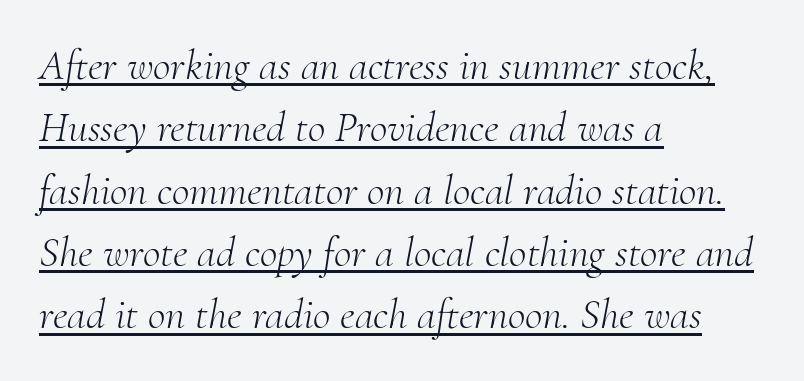
{"serif": "yes", "italic": "yes", "lean": "right", "slant_degrees": 10, "bold": "no", "weight": "light", "width": "normal", "stroke_contrast": "medium", "x_height": "small", "monospaced": "no", "underline": "yes", "align": "left", "line_spacing": "normal", "line_spacing_ratio": 1.45, "letter_spacing": "normal", "letter_spacing_em": 0.0, "glyph_px": 43}
